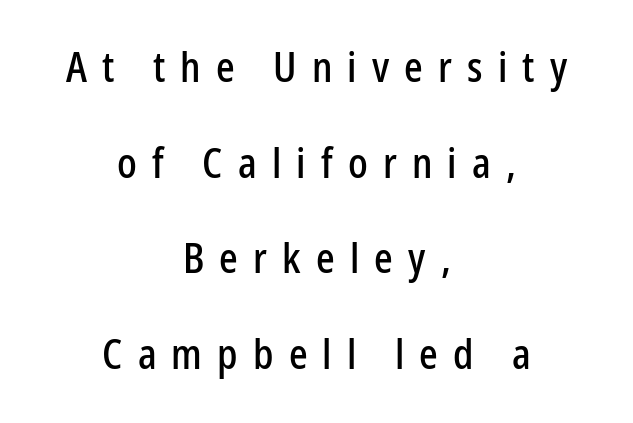
Q: Is the text italic (slanted)? A: No, it is upright.
Q: Is the typeface a serif or a sans-serif typeface? A: Sans-serif.
Q: Is the text underlined? A: No.
Q: How is the paragraph aligned? A: Centered.
Q: Is the spacing between letters normal or unusually wide? A: Unusually wide.
Q: Is the spacing between lines tight, normal or loose? A: Loose.
Q: Width (condensed, normal, or wide)? A: Condensed.
Q: Stroke contrast? A: Low.
Q: x-height? A: Medium.
Q: Monospaced? A: No.
